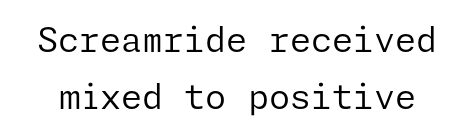
Q: Is the text bold? A: No.
Q: Is the text italic (slanted)? A: No, it is upright.
Q: Is the typeface a serif or a sans-serif typeface? A: Sans-serif.
Q: Is the text underlined? A: No.
Q: Is the spacing between letters normal or unusually wide? A: Normal.
Q: Is the spacing between lines tight, normal or loose? A: Normal.
Q: Width (condensed, normal, or wide)? A: Normal.
Q: Stroke contrast? A: Low.
Q: x-height? A: Medium.
